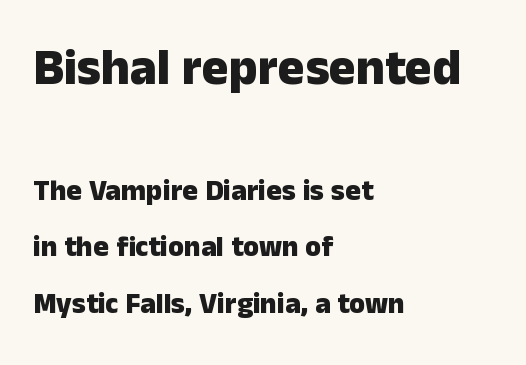
Q: Is the text bold? A: Yes.
Q: Is the text italic (slanted)? A: No, it is upright.
Q: Is the typeface a serif or a sans-serif typeface? A: Sans-serif.
Q: Is the text underlined? A: No.
Q: How is the paragraph aligned? A: Left-aligned.
Q: Is the spacing between letters normal or unusually wide? A: Normal.
Q: Is the spacing between lines tight, normal or loose? A: Loose.
Q: Which block of text is set in a larger size, the first (top) or the second (bottom)? A: The first (top) one.
Q: Width (condensed, normal, or wide)? A: Normal.
Q: Stroke contrast? A: Low.
Q: x-height? A: Medium.
Q: Monospaced? A: No.
